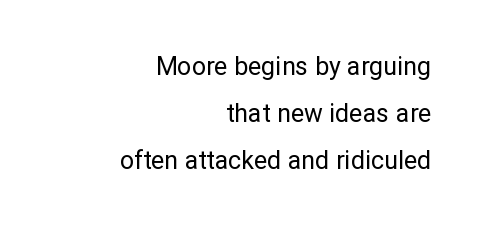
{"italic": "no", "bold": "no", "underline": "no", "align": "right", "line_spacing_ratio": 1.88, "letter_spacing": "normal", "letter_spacing_em": 0.0, "glyph_px": 25}
